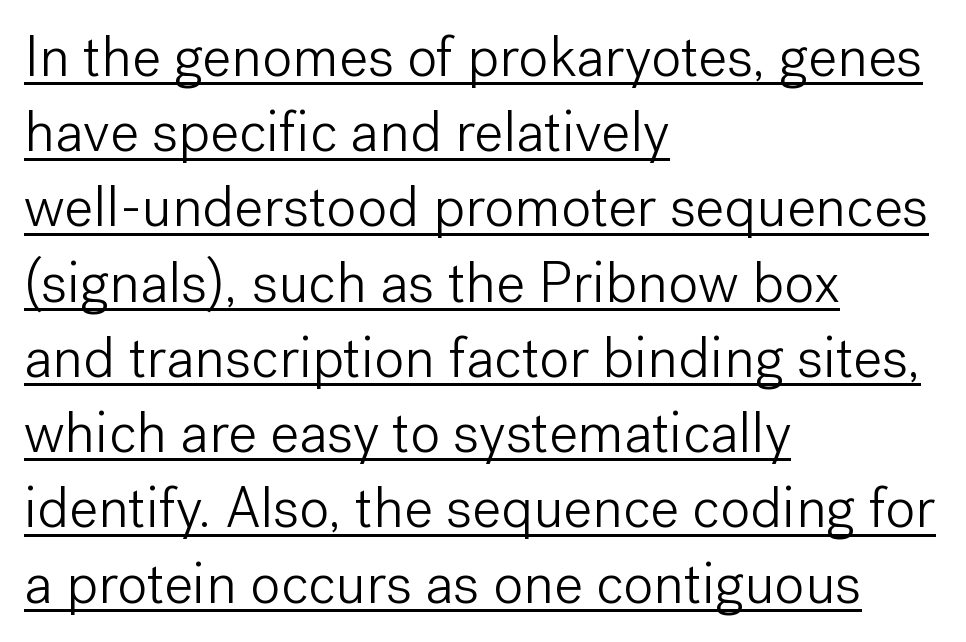
Q: Is the text bold? A: No.
Q: Is the text italic (slanted)? A: No, it is upright.
Q: Is the typeface a serif or a sans-serif typeface? A: Sans-serif.
Q: Is the text underlined? A: Yes.
Q: How is the paragraph aligned? A: Left-aligned.
Q: Is the spacing between letters normal or unusually wide? A: Normal.
Q: Is the spacing between lines tight, normal or loose? A: Normal.
Q: Width (condensed, normal, or wide)? A: Normal.
Q: Stroke contrast? A: Low.
Q: x-height? A: Medium.
Q: Monospaced? A: No.
